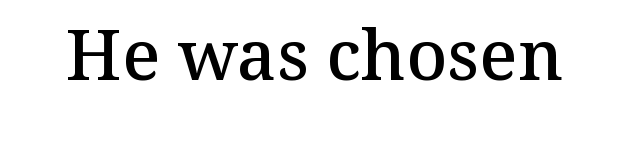
Is the letter spacing exaggerated? No — it looks like the ordinary default. The glyphs are unaccompanied by any horizontal stroke below them. The face used here is proportionally spaced, like ordinary book or web type. This is the in-between weight designers call semibold or demi. A typesetter would label this face a serif.
